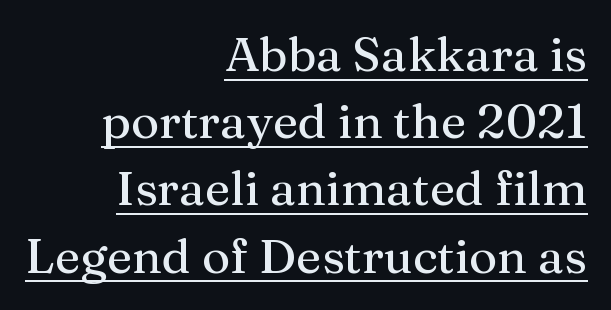
The image shows 48 px serif type, upright; set right-aligned, normal line spacing (1.4x), normal letter spacing, underlined; medium stroke contrast and a medium x-height.
